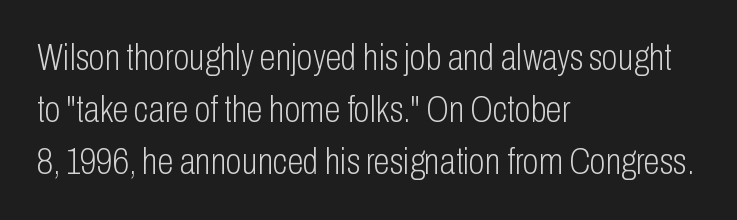
Does the leading feel generous? No, just average. Underlining? Definitely not there. Nothing heavy about these letters — not bold at all. Short note: letters normally spaced. The font family rendered here belongs to the sans-serif group. The type sits square on the baseline with zero lean.
